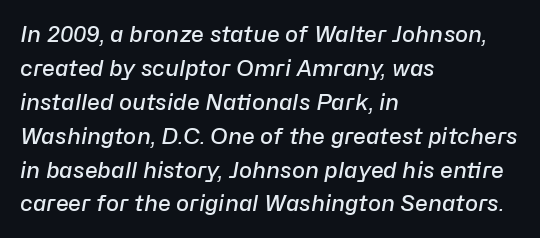
The lettering tilts uniformly, giving the passage an italic look. Every row of glyphs begins at an identical x-position on the left. Quick note: underline off. Inter-character spacing is left at the font's built-in metrics. If you measured baseline to baseline, you'd find a middling distance. Stems and bowls a touch heavier than normal — semibold.
